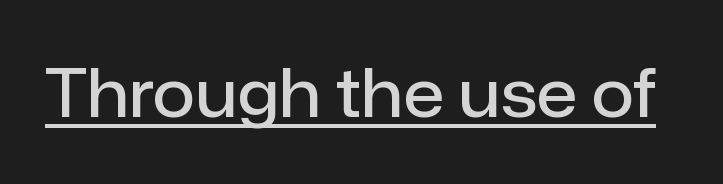
The sample has been set in demibold, a notch under bold. Character widths vary here, with narrow letters taking less room than wide ones. Honestly, the underline is the first thing you notice here. Ordinary non-slanted type is in use. Are there feet on the stems? There aren't — it's a sans. There is no visible air inserted between adjacent glyphs.
